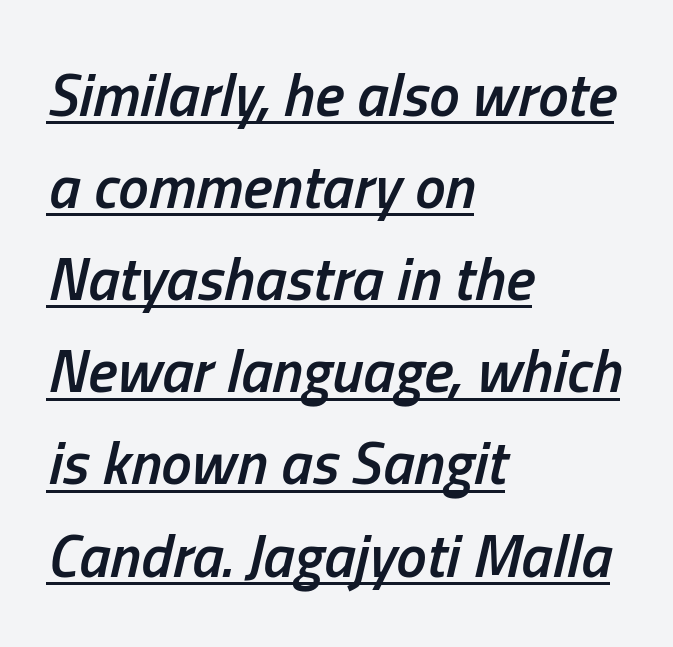
Here the designer chose a conventional face with non-uniform glyph widths. Would a proofreader flag this as italicized? Yes. Firm but not heavy-handed strokes: this text is semibold. These lines sit exactly where default settings would place them.
